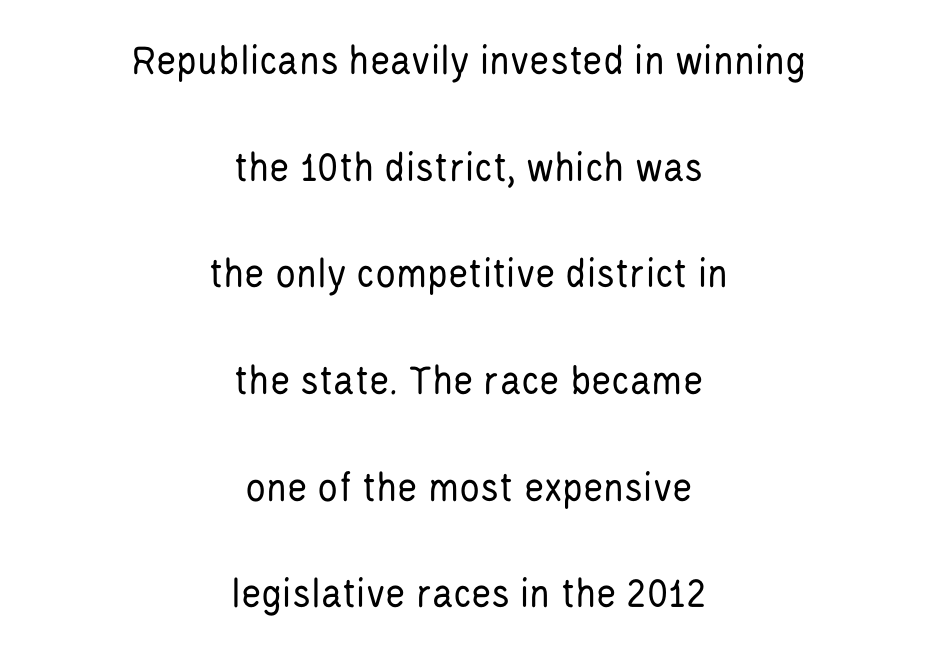
The image shows 43 px regular-weight, condensed sans-serif type, upright; set centered, loose line spacing (2.48x), normal letter spacing, not underlined; low stroke contrast and a large x-height.
